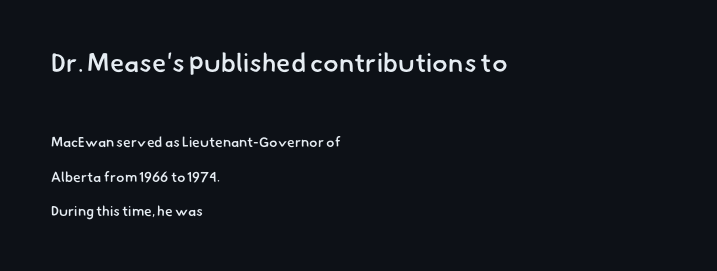
Typesetter's note — upper block bumped up in size, lower block left smaller. This sample trades compactness for vertical openness between lines. Decoration check: the copy has no underline. Does the copy run flush right? No — it runs flush left. The passage shown has conventional tracking throughout. In terms of weight, the rendering is demibold, just under bold.
